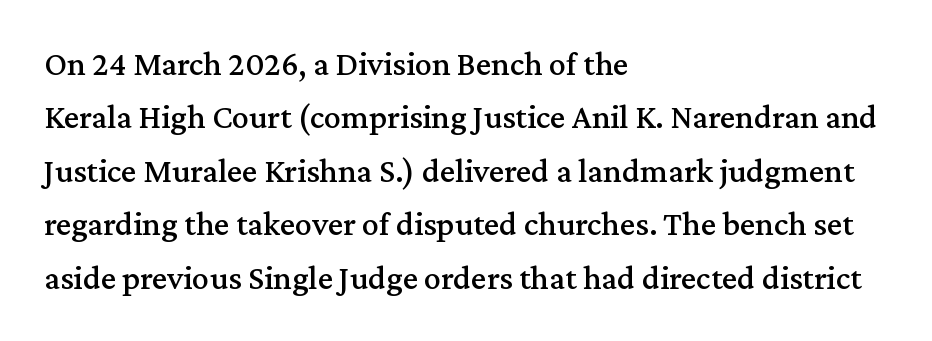
The image shows 34 px serif type, upright; set left-aligned, normal line spacing (1.57x), normal letter spacing, not underlined; medium stroke contrast and a medium x-height.
